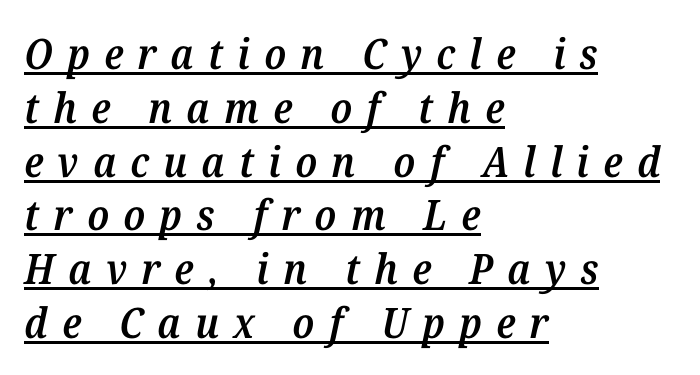
You could not count columns in this text — the font is proportionally spaced. Compared with ordinary roman type, these characters are visibly tilted. There is plenty of visible air inserted between adjacent glyphs. As a designer I'd log this as weight 600, semibold. Caption: multi-line text, flush left, ragged right. Underlined type.
